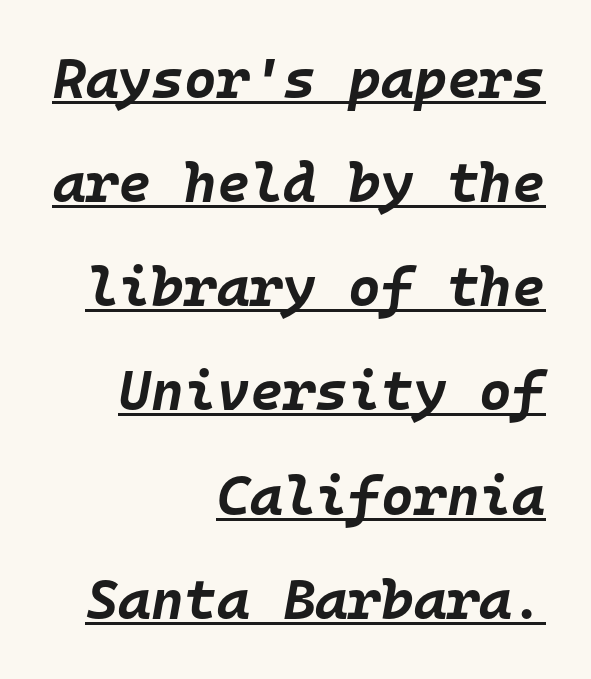
The letters march in equal steps, a hallmark of fixed-pitch type. The lines are quadded right. The rendering keeps characters at their native spacing. Is the type slanted? Yes — the strokes lean at a clear angle. Typographic density is high because the face is bold. Like a heading marked for emphasis, these lines bear an underscore.
